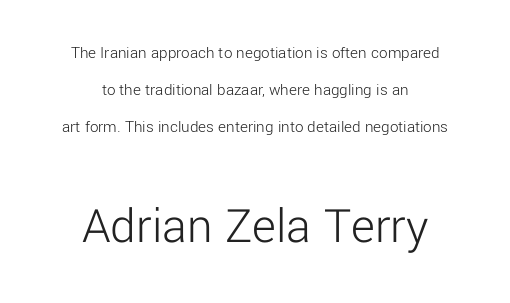
The gap between lines stays unmarked. Is the letter spacing exaggerated? No — it looks like the ordinary default. If you folded the block vertically in half, each line would mirror itself in length. Here the designer chose a conventional face with non-uniform glyph widths.
